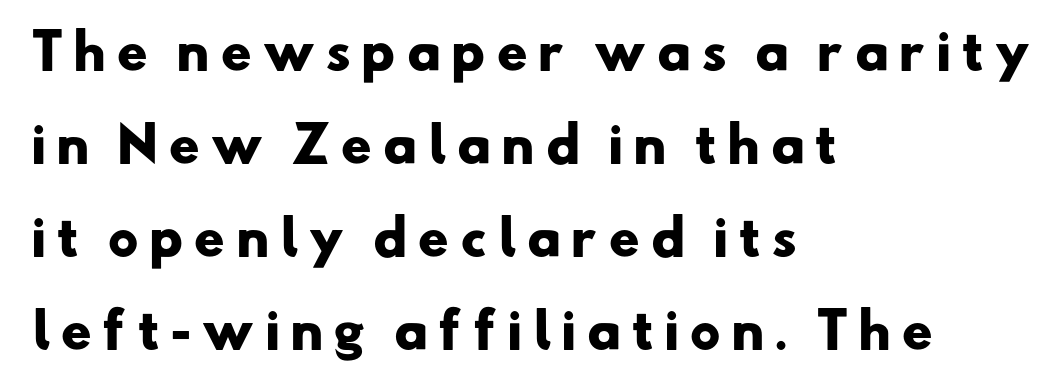
{"serif": "no", "bold": "yes", "weight": "heavy", "width": "wide", "stroke_contrast": "low", "x_height": "small", "monospaced": "no", "underline": "no", "align": "left", "line_spacing": "loose", "line_spacing_ratio": 1.94, "letter_spacing": "wide", "letter_spacing_em": 0.2, "glyph_px": 48}
